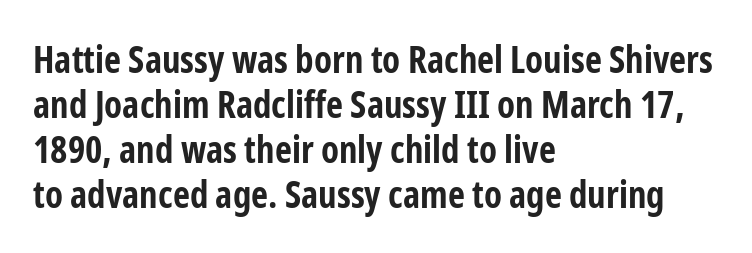
{"serif": "no", "italic": "no", "bold": "yes", "weight": "bold", "width": "condensed", "stroke_contrast": "low", "x_height": "medium", "monospaced": "no", "underline": "no", "align": "left", "line_spacing_ratio": 1.22, "letter_spacing": "normal", "letter_spacing_em": 0.0, "glyph_px": 37}
